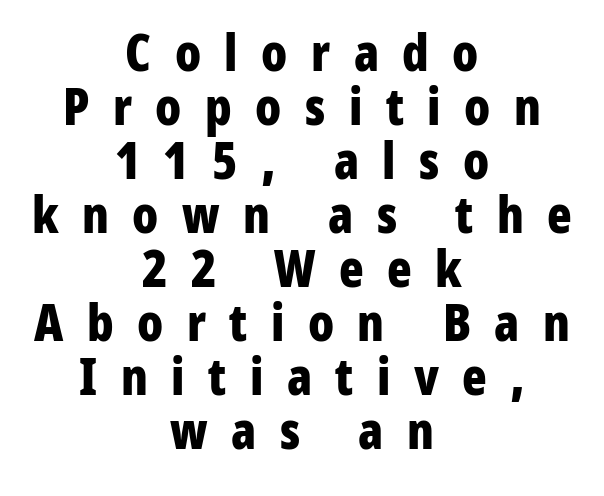
{"serif": "no", "italic": "no", "bold": "yes", "weight": "bold", "width": "condensed", "stroke_contrast": "low", "x_height": "medium", "monospaced": "no", "underline": "no", "align": "center", "line_spacing": "tight", "line_spacing_ratio": 1.06, "letter_spacing": "wide", "letter_spacing_em": 0.46, "glyph_px": 51}
